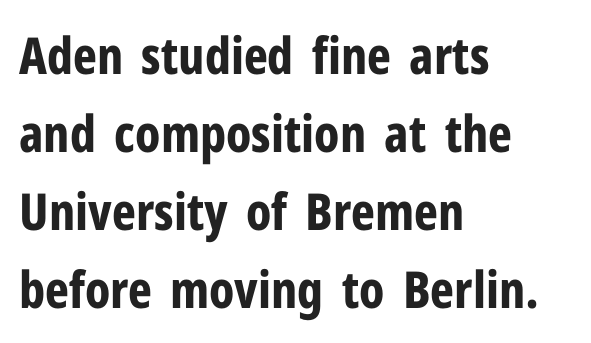
Notice how descenders clear the ascenders below comfortably — that's standard leading. In terms of weight, the rendering is a true, heavy bold. This sample uses an upright cut, with every glyph sitting square on the baseline. I'd call this a sans setting — the letters go barefoot.
